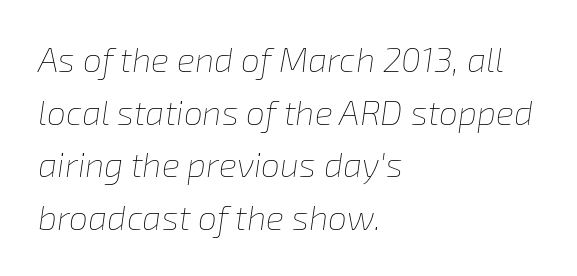
The image shows 34 px thin type, italic (leaning right); set left-aligned, normal line spacing (1.55x), normal letter spacing, not underlined; low stroke contrast and a medium x-height.
